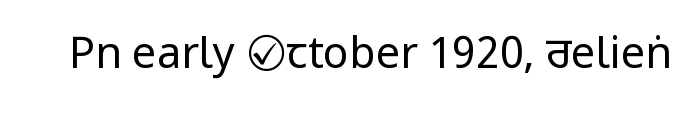
{"serif": "no", "italic": "no", "bold": "no", "weight": "regular", "width": "condensed", "stroke_contrast": "low", "x_height": "large", "monospaced": "no", "underline": "no", "letter_spacing": "normal", "letter_spacing_em": 0.0, "glyph_px": 43}
